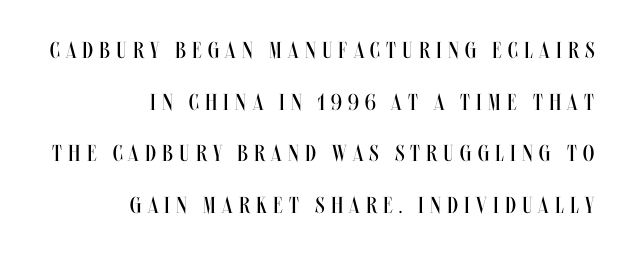
Q: Is the text bold? A: No.
Q: Is the text italic (slanted)? A: No, it is upright.
Q: Is the text underlined? A: No.
Q: How is the paragraph aligned? A: Right-aligned.
Q: Is the spacing between letters normal or unusually wide? A: Unusually wide.
Q: Is the spacing between lines tight, normal or loose? A: Loose.
